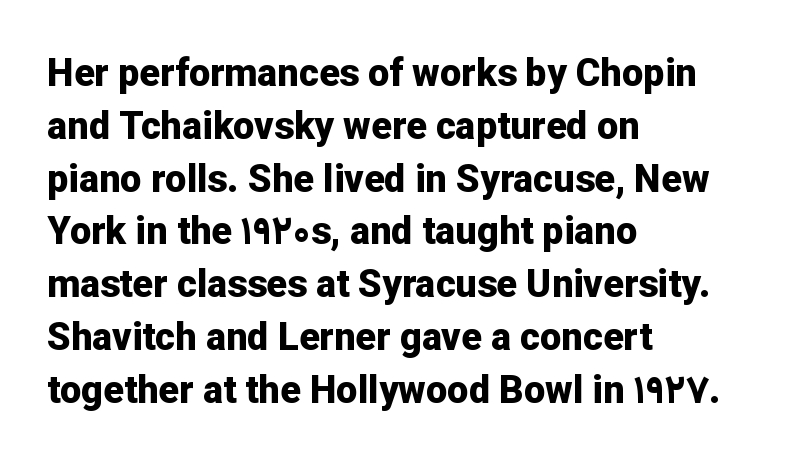
Does the lettering tilt? It doesn't — this is upright. How are the letters spaced? Ordinarily, with no added tracking. The space beneath each line is pristine and unruled. One-word summary of the alignment: left.
